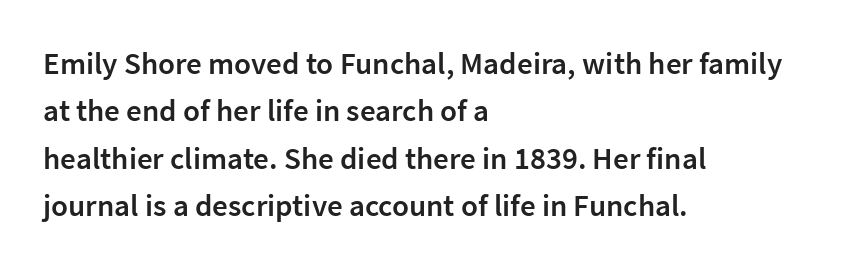
{"serif": "no", "italic": "no", "bold": "semi", "weight": "semibold", "width": "normal", "stroke_contrast": "low", "x_height": "medium", "monospaced": "no", "underline": "no", "align": "left", "line_spacing": "normal", "line_spacing_ratio": 1.53, "letter_spacing": "normal", "letter_spacing_em": 0.0, "glyph_px": 31}
